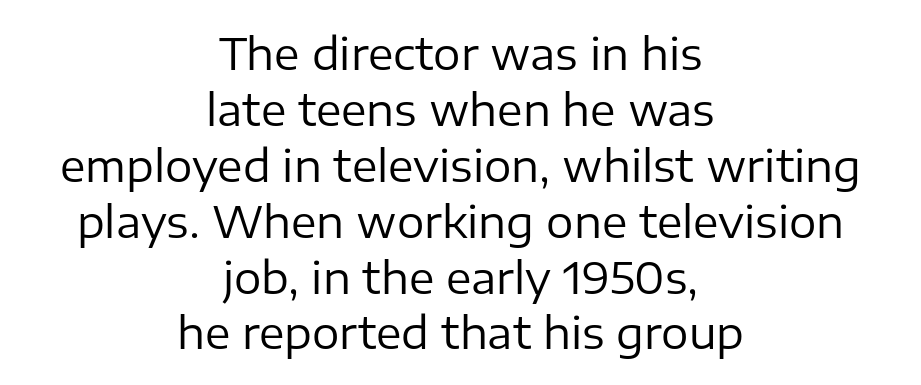
The image shows 43 px regular-weight sans-serif type, upright; set centered, normal line spacing (1.3x), normal letter spacing, not underlined; low stroke contrast and a medium x-height.
